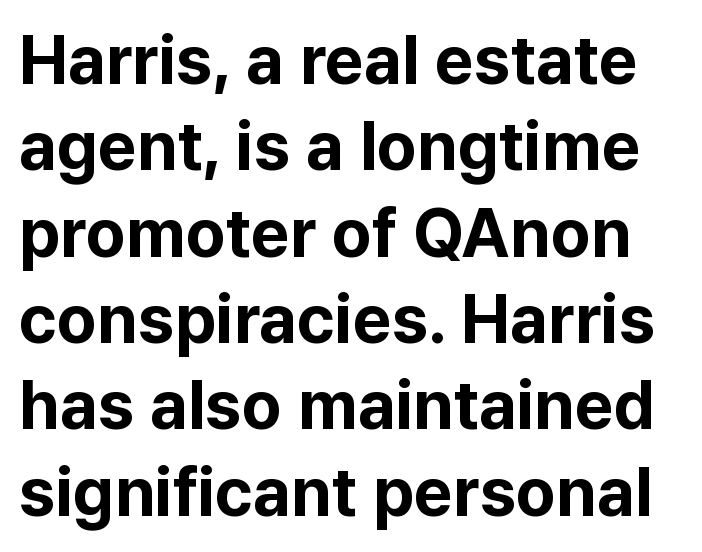
The sample has been set heavy, in full bold. The horizontal fit of the characters is conventional and even. Type style note: lacks serifs. Rule under the text: the space is simply empty. The passage shown is typed in a proportional face where columns would drift. Honestly, the row spacing looks completely unremarkable.
